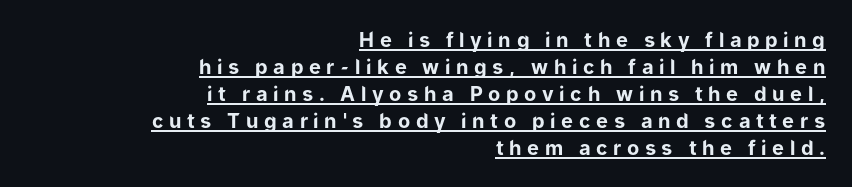
{"italic": "no", "bold": "yes", "underline": "yes", "align": "right", "line_spacing": "normal", "line_spacing_ratio": 1.35, "letter_spacing": "wide", "letter_spacing_em": 0.28, "glyph_px": 20}
